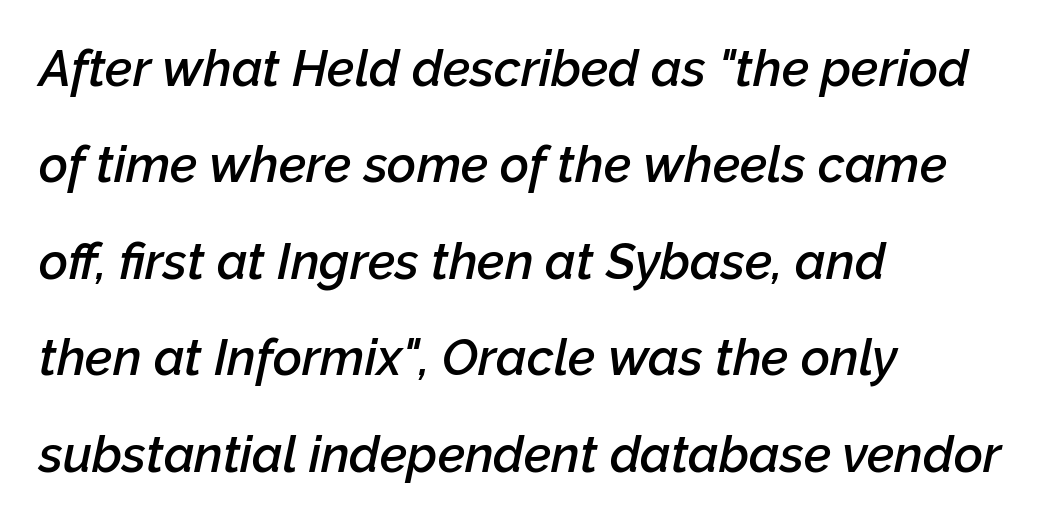
Rows of type keep a wide berth in the vertical direction. Would a proofreader flag this as italicized? Yes. Horizontally, the lines are justified to the leading edge only. Varying glyph widths throughout — classic text-font behaviour.
